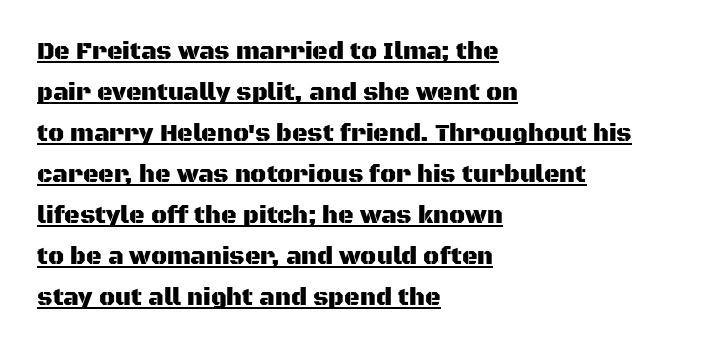
The rendering uses the underline text-decoration. Every row of glyphs begins at an identical x-position on the left. Notice how the stems are strictly vertical — no italics here. Look at the tracking — it's just the regular setting, nothing added.
